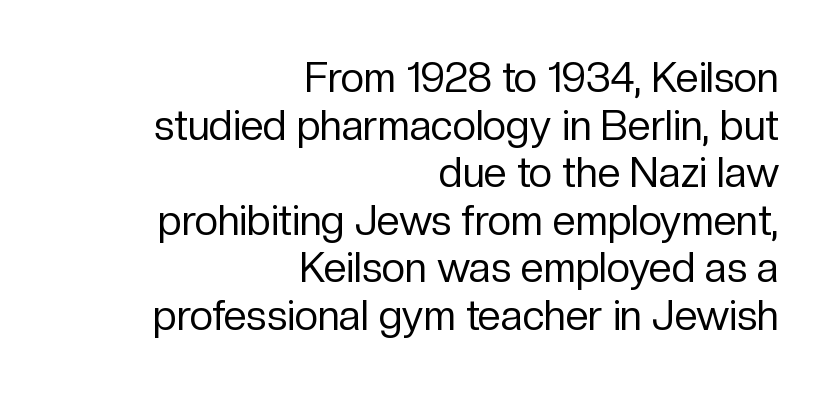
The image shows 41 px regular-weight sans-serif type, upright; set right-aligned, line spacing 1.16x, normal letter spacing, not underlined; low stroke contrast and a medium x-height.
